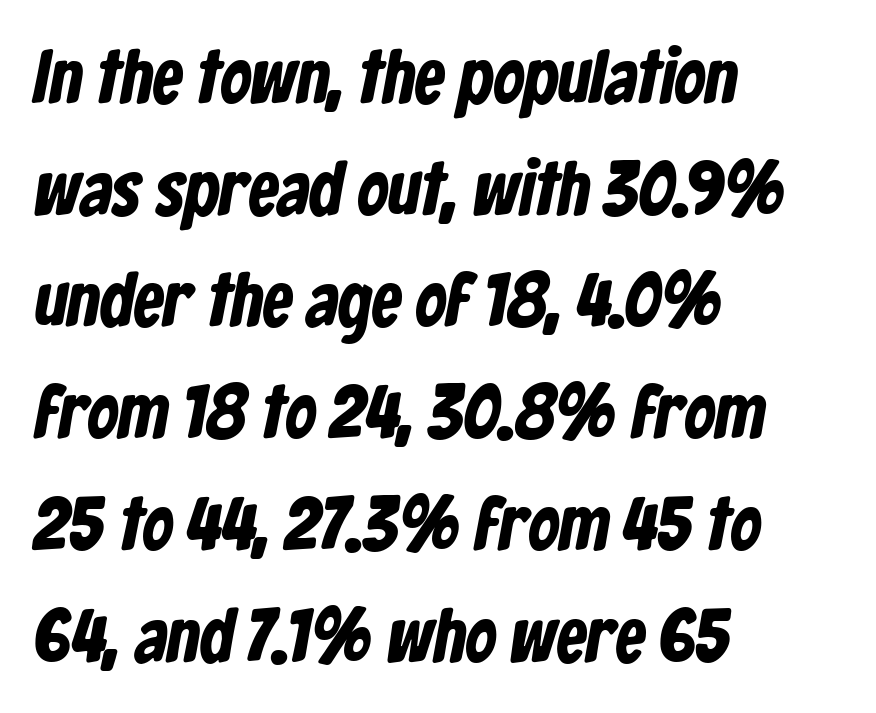
Q: Is the text bold? A: Yes.
Q: Is the typeface a serif or a sans-serif typeface? A: Sans-serif.
Q: Is the text underlined? A: No.
Q: How is the paragraph aligned? A: Left-aligned.
Q: Is the spacing between letters normal or unusually wide? A: Normal.
Q: Is the spacing between lines tight, normal or loose? A: Normal.
Q: Width (condensed, normal, or wide)? A: Condensed.
Q: Stroke contrast? A: Low.
Q: x-height? A: Medium.
Q: Monospaced? A: No.
